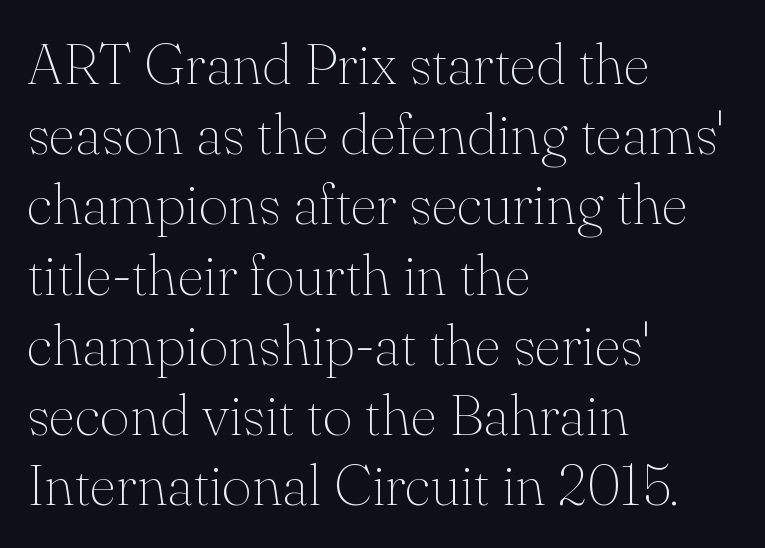
Classification — serif. You could call the tracking neutral — neither tight nor loose. The strip under each line holds only bare page. The passage shown is typed in a proportional face where columns would drift. The letters stand straight up with perfectly vertical stems. These glyphs show unthickened strokes, regular width or finer.
